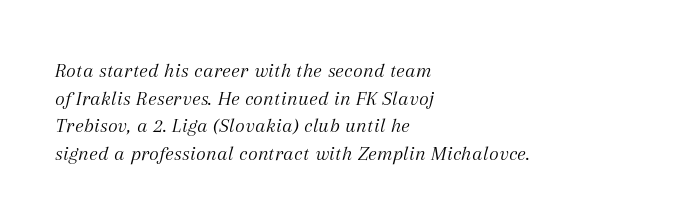
Q: Is the text bold? A: No.
Q: Is the text italic (slanted)? A: Yes, it leans right by about 12 degrees.
Q: Is the text underlined? A: No.
Q: How is the paragraph aligned? A: Left-aligned.
Q: Is the spacing between letters normal or unusually wide? A: Normal.
Q: Is the spacing between lines tight, normal or loose? A: Normal.
